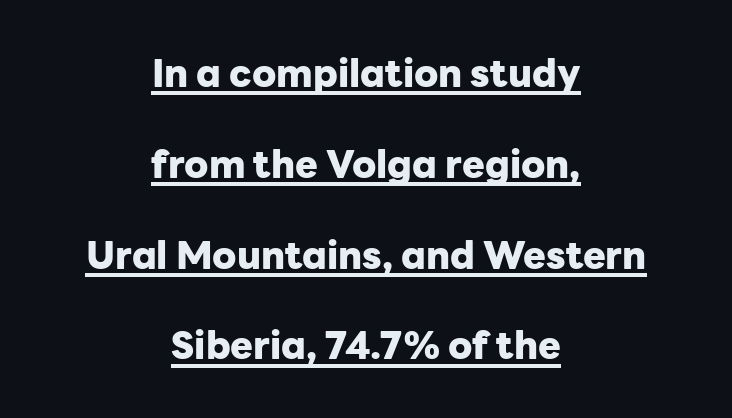
Q: Is the text bold? A: Yes.
Q: Is the text italic (slanted)? A: No, it is upright.
Q: Is the typeface a serif or a sans-serif typeface? A: Sans-serif.
Q: Is the text underlined? A: Yes.
Q: How is the paragraph aligned? A: Centered.
Q: Is the spacing between letters normal or unusually wide? A: Normal.
Q: Is the spacing between lines tight, normal or loose? A: Loose.
Q: Width (condensed, normal, or wide)? A: Normal.
Q: Stroke contrast? A: Low.
Q: x-height? A: Medium.
Q: Monospaced? A: No.
